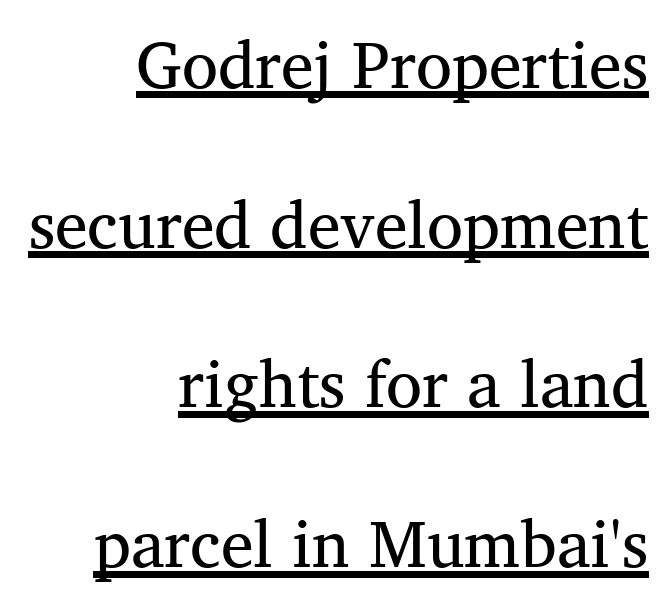
Underline: present. Looks like regular typesetting: each glyph gets only the width it needs. The face looks like a standard text weight, possibly lighter. If you measured baseline to baseline, you'd find a long distance.
